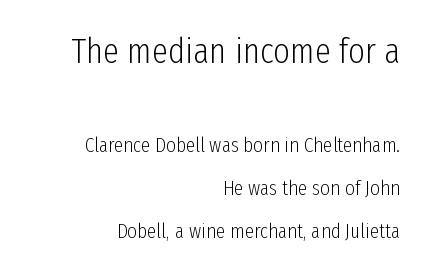
The image shows 36 px light, condensed sans-serif type, upright; set right-aligned, loose line spacing (2.06x), normal letter spacing, not underlined; the first (top) block is 1.71x larger; low stroke contrast and a medium x-height.
